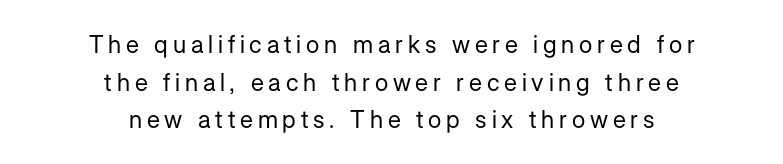
{"italic": "no", "bold": "no", "underline": "no", "align": "center", "line_spacing": "normal", "line_spacing_ratio": 1.57, "letter_spacing": "wide", "letter_spacing_em": 0.2, "glyph_px": 24}
